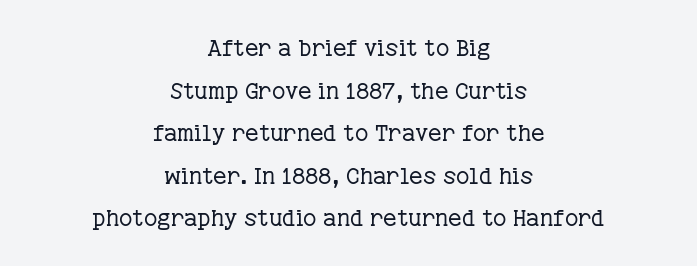
Heaviness? Minimal to ordinary, like unemphasized prose. Typeset on center — no edge is straight. Every character sits straight up, as roman type does. Glance below the letters and you will spot only blank space.
